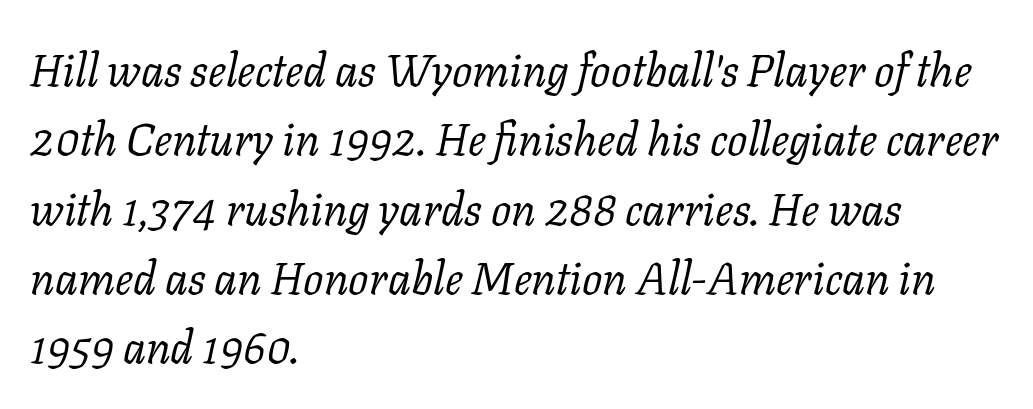
The image shows 45 px regular-weight serif type, italic (leaning right); set left-aligned, normal line spacing (1.54x), normal letter spacing, not underlined; low stroke contrast and a medium x-height.
